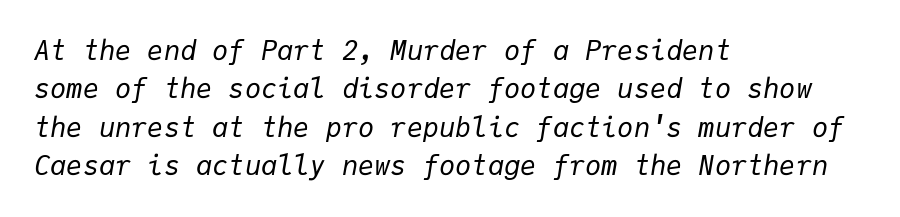
The image shows 27 px text type, italic (leaning right); set left-aligned, normal line spacing (1.42x), normal letter spacing, not underlined.
